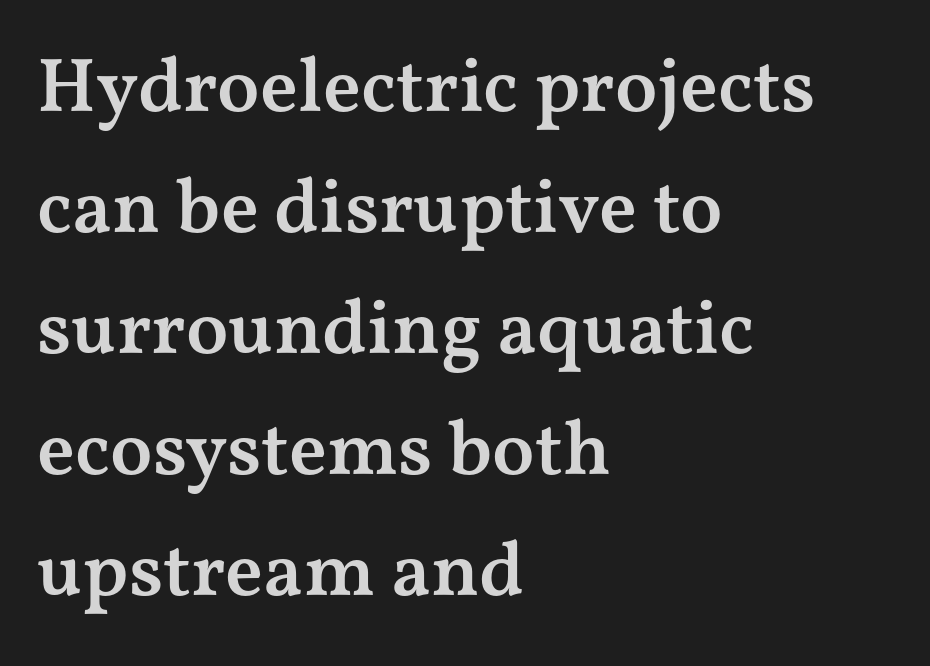
Q: Is the text bold? A: Semi-bold.
Q: Is the text italic (slanted)? A: No, it is upright.
Q: Is the typeface a serif or a sans-serif typeface? A: Serif.
Q: Is the text underlined? A: No.
Q: How is the paragraph aligned? A: Left-aligned.
Q: Is the spacing between letters normal or unusually wide? A: Normal.
Q: Is the spacing between lines tight, normal or loose? A: Normal.
Q: Width (condensed, normal, or wide)? A: Wide.
Q: Stroke contrast? A: Medium.
Q: x-height? A: Medium.
Q: Monospaced? A: No.
